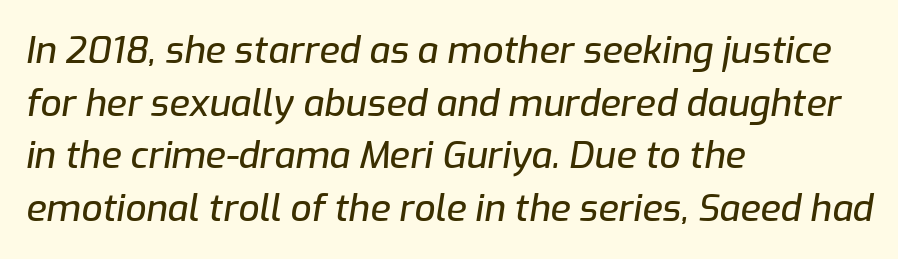
The image shows 37 px text type, italic (leaning right); set left-aligned, normal line spacing (1.42x), normal letter spacing, not underlined; low stroke contrast and a medium x-height.
